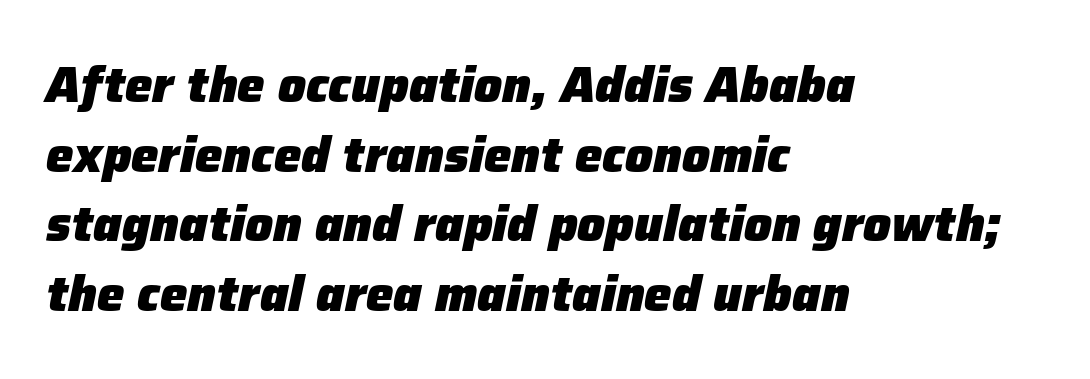
{"italic": "yes", "lean": "right", "slant_degrees": 12, "bold": "yes", "weight": "heavy", "width": "normal", "stroke_contrast": "low", "x_height": "medium", "monospaced": "no", "underline": "no", "align": "left", "line_spacing": "normal", "line_spacing_ratio": 1.42, "letter_spacing": "normal", "letter_spacing_em": 0.0, "glyph_px": 49}
